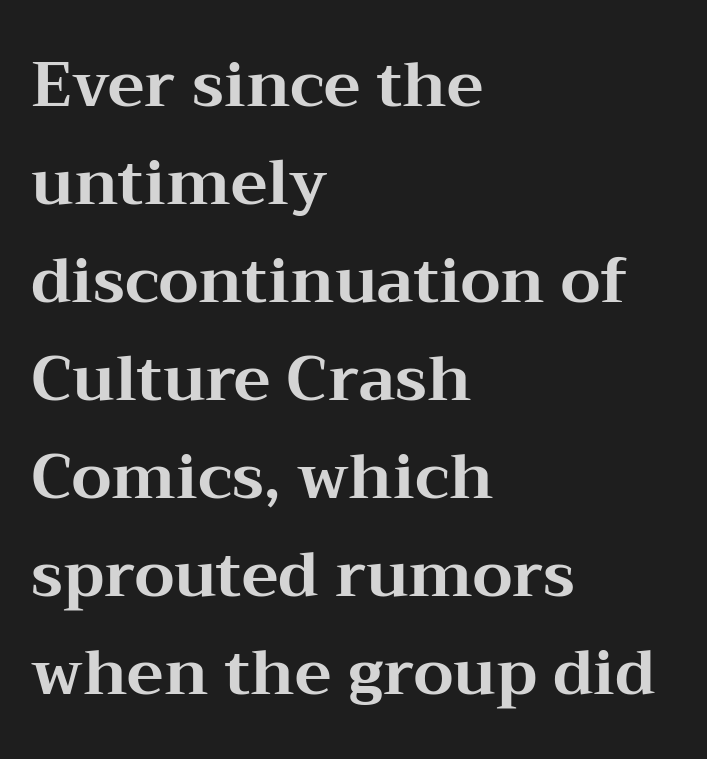
Q: Is the text bold? A: Yes.
Q: Is the text italic (slanted)? A: No, it is upright.
Q: Is the typeface a serif or a sans-serif typeface? A: Serif.
Q: Is the text underlined? A: No.
Q: How is the paragraph aligned? A: Left-aligned.
Q: Is the spacing between letters normal or unusually wide? A: Normal.
Q: Is the spacing between lines tight, normal or loose? A: Normal.
Q: Width (condensed, normal, or wide)? A: Wide.
Q: Stroke contrast? A: Medium.
Q: x-height? A: Medium.
Q: Monospaced? A: No.
